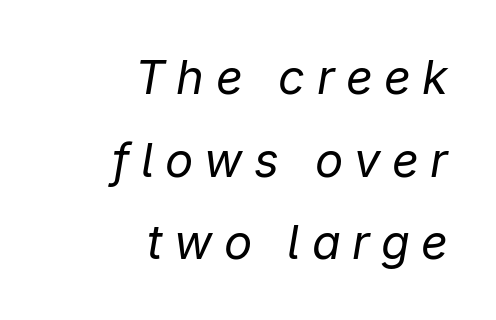
Q: Is the text bold? A: No.
Q: Is the text italic (slanted)? A: Yes, it leans right by about 9 degrees.
Q: Is the text underlined? A: No.
Q: How is the paragraph aligned? A: Right-aligned.
Q: Is the spacing between letters normal or unusually wide? A: Unusually wide.
Q: Width (condensed, normal, or wide)? A: Normal.
Q: Stroke contrast? A: Low.
Q: x-height? A: Medium.
Q: Monospaced? A: No.
